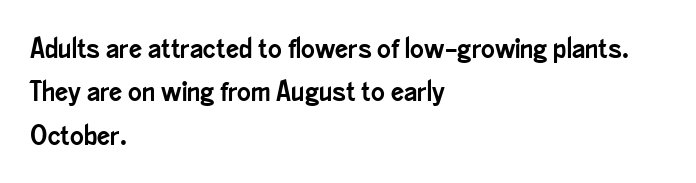
{"serif": "no", "italic": "no", "width": "condensed", "stroke_contrast": "low", "x_height": "small", "monospaced": "no", "underline": "no", "align": "left", "line_spacing": "normal", "line_spacing_ratio": 1.5, "letter_spacing": "normal", "letter_spacing_em": 0.0, "glyph_px": 29}
